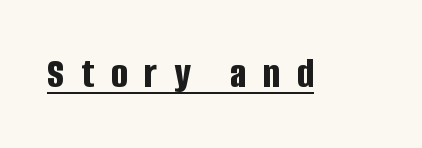
Q: Is the text bold? A: Yes.
Q: Is the text italic (slanted)? A: No, it is upright.
Q: Is the typeface a serif or a sans-serif typeface? A: Sans-serif.
Q: Is the text underlined? A: Yes.
Q: Is the spacing between letters normal or unusually wide? A: Unusually wide.
Q: Width (condensed, normal, or wide)? A: Condensed.
Q: Stroke contrast? A: Low.
Q: x-height? A: Large.
Q: Monospaced? A: No.
